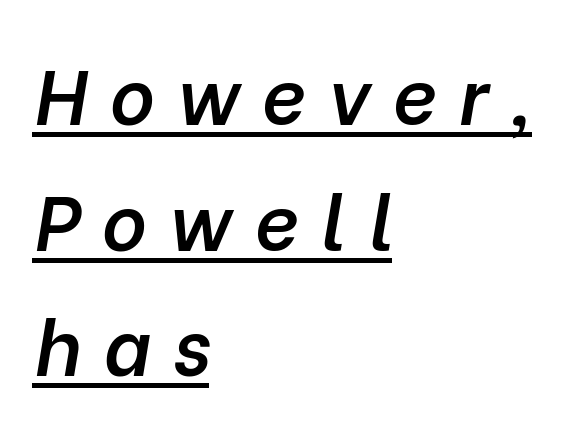
The image shows 77 px semibold type, italic (leaning right); set left-aligned, normal line spacing (1.63x), unusually wide letter spacing (+0.29 em), underlined; low stroke contrast and a medium x-height.
